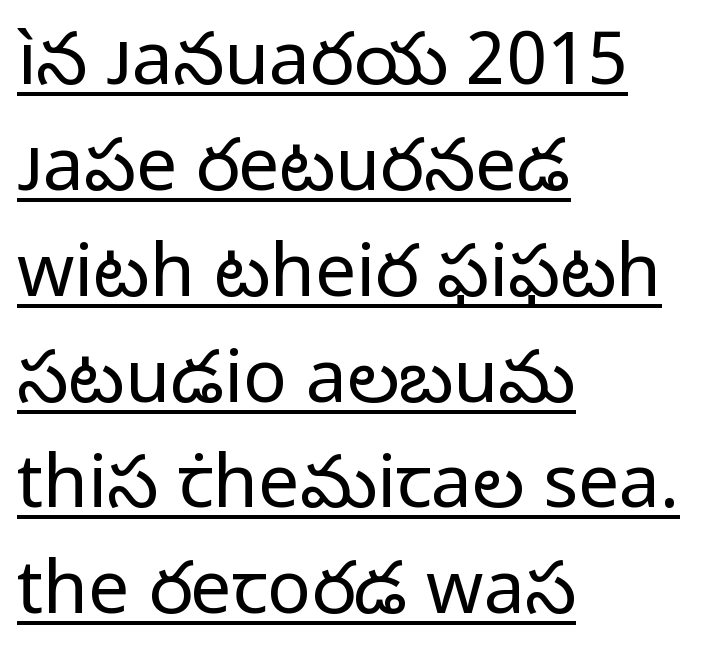
These lines are rendered in a variable-pitch font. Beneath each row of characters lies a ruled line. Regular leading. Observe the absence of serifs on each vertical stroke in this sample.
